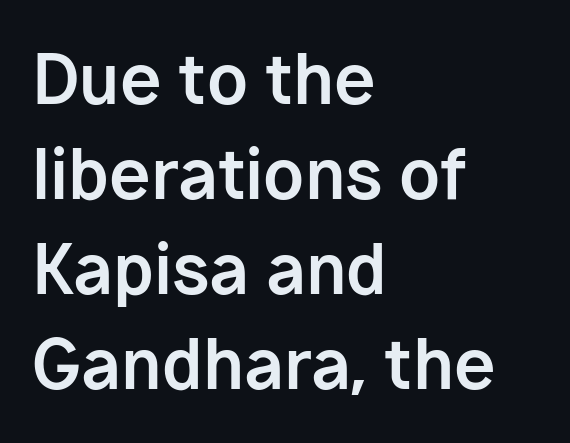
Q: Is the text bold? A: Yes.
Q: Is the text italic (slanted)? A: No, it is upright.
Q: Is the typeface a serif or a sans-serif typeface? A: Sans-serif.
Q: Is the text underlined? A: No.
Q: How is the paragraph aligned? A: Left-aligned.
Q: Is the spacing between letters normal or unusually wide? A: Normal.
Q: Is the spacing between lines tight, normal or loose? A: Normal.
Q: Width (condensed, normal, or wide)? A: Normal.
Q: Stroke contrast? A: Low.
Q: x-height? A: Medium.
Q: Monospaced? A: No.
